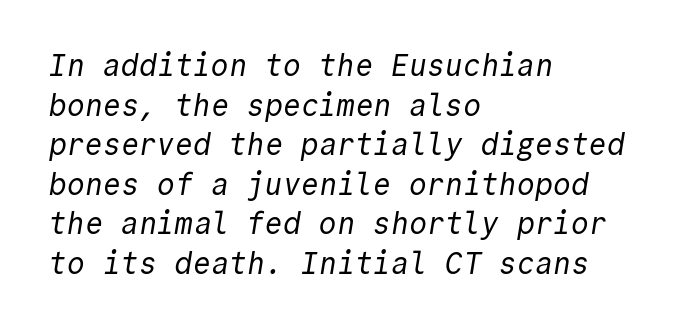
Q: Is the text bold? A: No.
Q: Is the typeface a serif or a sans-serif typeface? A: Sans-serif.
Q: Is the text underlined? A: No.
Q: How is the paragraph aligned? A: Left-aligned.
Q: Is the spacing between letters normal or unusually wide? A: Normal.
Q: Is the spacing between lines tight, normal or loose? A: Normal.
Q: Width (condensed, normal, or wide)? A: Normal.
Q: x-height? A: Medium.
Q: Monospaced? A: Yes.
